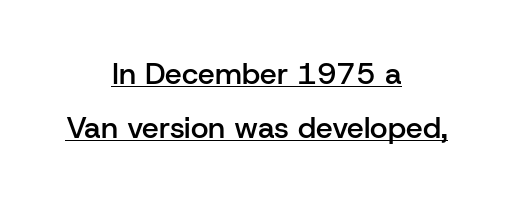
Q: Is the text bold? A: Semi-bold.
Q: Is the text italic (slanted)? A: No, it is upright.
Q: Is the typeface a serif or a sans-serif typeface? A: Sans-serif.
Q: Is the text underlined? A: Yes.
Q: How is the paragraph aligned? A: Centered.
Q: Is the spacing between letters normal or unusually wide? A: Normal.
Q: Width (condensed, normal, or wide)? A: Normal.
Q: Stroke contrast? A: Low.
Q: x-height? A: Medium.
Q: Monospaced? A: No.
